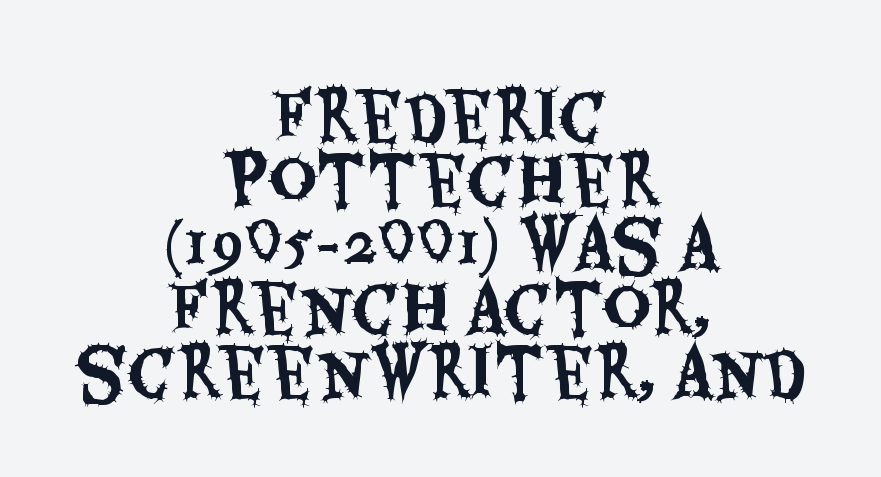
{"serif": "no", "italic": "no", "width": "condensed", "stroke_contrast": "medium", "x_height": "large", "monospaced": "no", "underline": "no", "align": "center", "line_spacing": "tight", "line_spacing_ratio": 0.97, "letter_spacing": "normal", "letter_spacing_em": 0.0, "glyph_px": 66}
